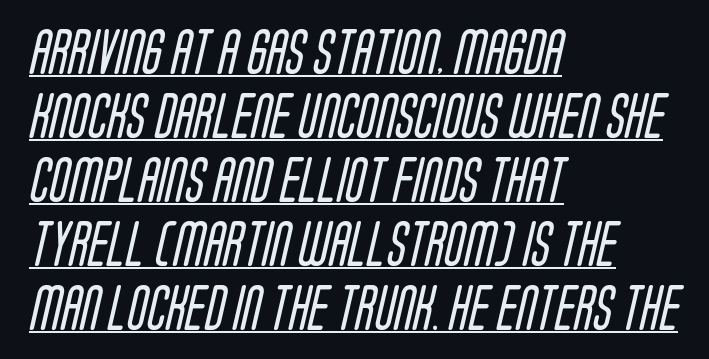
Q: Is the text bold? A: No.
Q: Is the typeface a serif or a sans-serif typeface? A: Sans-serif.
Q: Is the text underlined? A: Yes.
Q: How is the paragraph aligned? A: Left-aligned.
Q: Is the spacing between letters normal or unusually wide? A: Normal.
Q: Is the spacing between lines tight, normal or loose? A: Normal.
Q: Width (condensed, normal, or wide)? A: Condensed.
Q: Stroke contrast? A: Low.
Q: x-height? A: Large.
Q: Monospaced? A: No.
